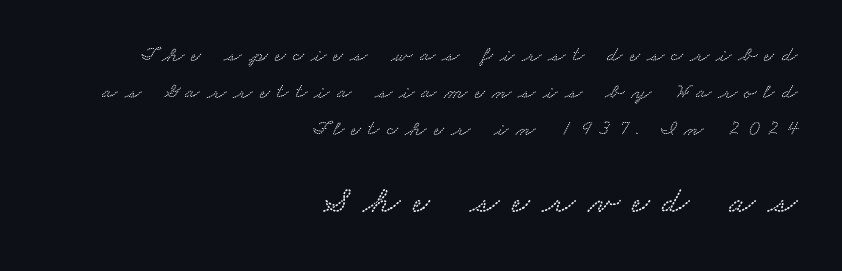
{"width": "wide", "stroke_contrast": "low", "x_height": "small", "monospaced": "no", "underline": "no", "align": "right", "line_spacing": "normal", "line_spacing_ratio": 1.68, "letter_spacing": "wide", "letter_spacing_em": 0.33, "larger_block": "second", "size_ratio": 1.73, "glyph_px": 38}
